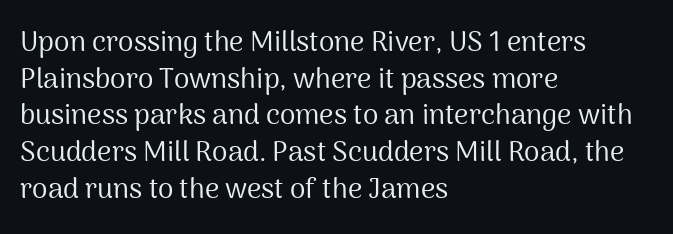
Q: Is the text bold? A: No.
Q: Is the text italic (slanted)? A: No, it is upright.
Q: Is the typeface a serif or a sans-serif typeface? A: Sans-serif.
Q: Is the text underlined? A: No.
Q: How is the paragraph aligned? A: Left-aligned.
Q: Is the spacing between letters normal or unusually wide? A: Normal.
Q: Is the spacing between lines tight, normal or loose? A: Normal.
Q: Width (condensed, normal, or wide)? A: Normal.
Q: Stroke contrast? A: Medium.
Q: x-height? A: Medium.
Q: Monospaced? A: No.
